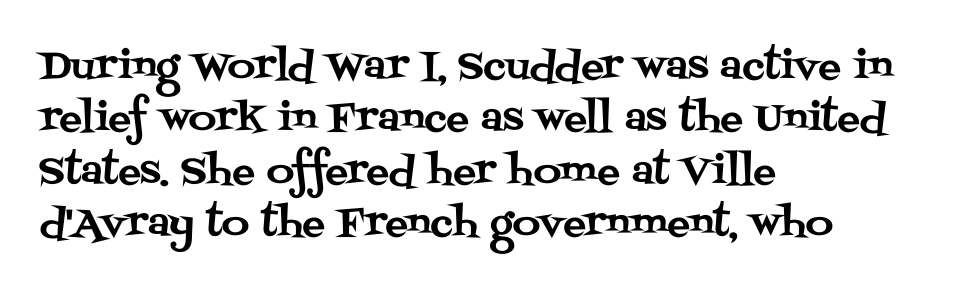
The image shows 38 px serif type, upright; set left-aligned, normal line spacing (1.38x), normal letter spacing, not underlined; medium stroke contrast and a large x-height.
